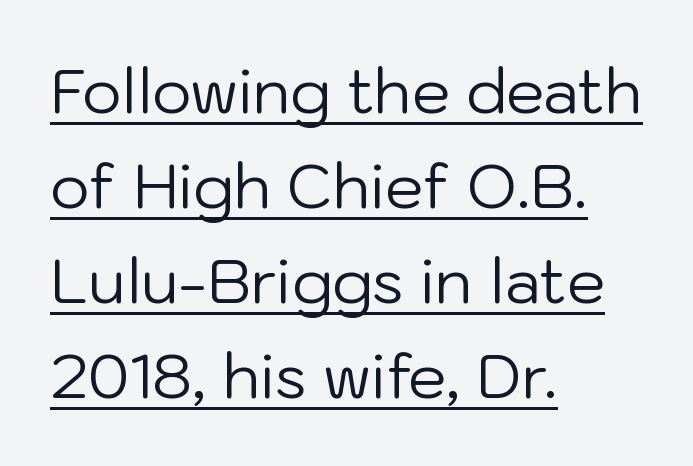
Q: Is the text bold? A: No.
Q: Is the text italic (slanted)? A: No, it is upright.
Q: Is the typeface a serif or a sans-serif typeface? A: Sans-serif.
Q: Is the text underlined? A: Yes.
Q: How is the paragraph aligned? A: Left-aligned.
Q: Is the spacing between letters normal or unusually wide? A: Normal.
Q: Is the spacing between lines tight, normal or loose? A: Normal.
Q: Width (condensed, normal, or wide)? A: Normal.
Q: Stroke contrast? A: Low.
Q: x-height? A: Medium.
Q: Monospaced? A: No.
